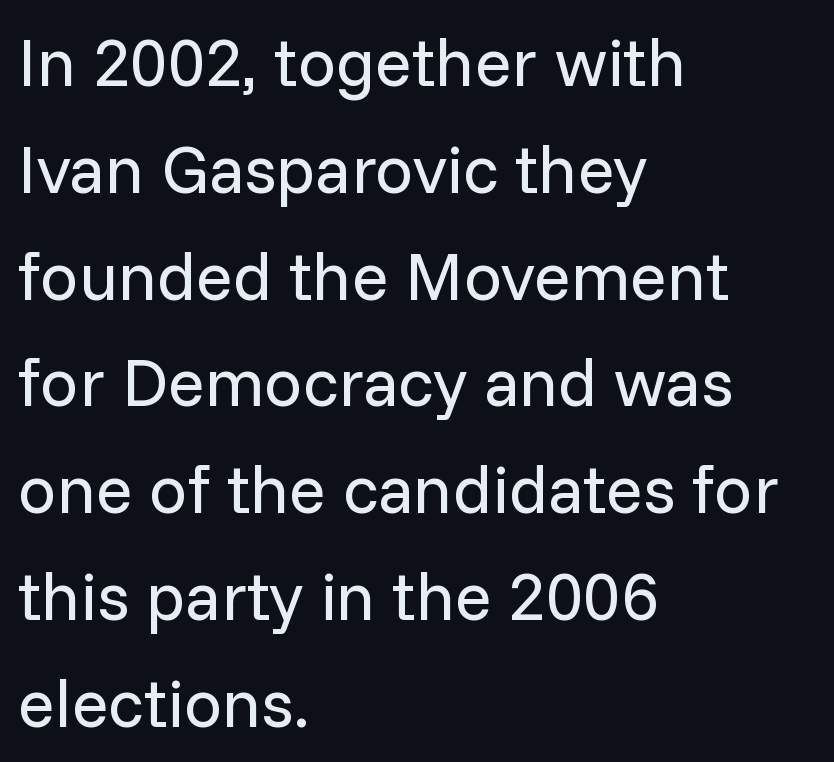
The image shows 68 px regular-weight sans-serif type, upright; set left-aligned, normal line spacing (1.57x), normal letter spacing, not underlined; low stroke contrast and a medium x-height.
